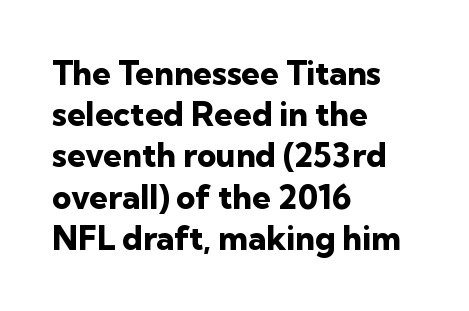
Is this a fixed-width face? No — the glyphs have proportional, varying widths. Stroke terminals: plain, sans-serif. The block of text has a typical density, with ordinary space between rows. Each line starts at the same left margin while the right side varies.
